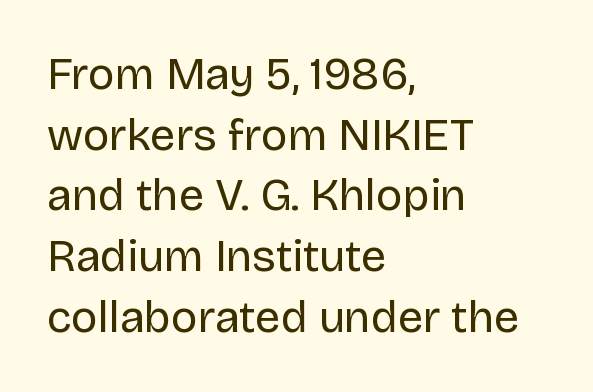
Q: Is the text bold? A: No.
Q: Is the text italic (slanted)? A: No, it is upright.
Q: Is the typeface a serif or a sans-serif typeface? A: Sans-serif.
Q: Is the text underlined? A: No.
Q: How is the paragraph aligned? A: Left-aligned.
Q: Is the spacing between letters normal or unusually wide? A: Normal.
Q: Is the spacing between lines tight, normal or loose? A: Normal.
Q: Width (condensed, normal, or wide)? A: Normal.
Q: Stroke contrast? A: Low.
Q: x-height? A: Large.
Q: Monospaced? A: No.
